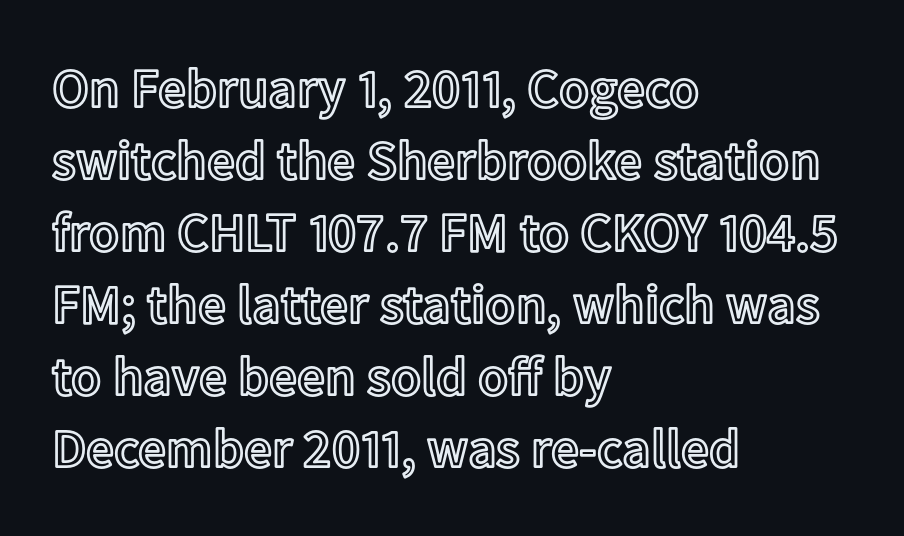
Students, observe: this is what conventionally led text looks like. The face used here is rendered with its standard letterfit. Tall strokes in this sample are plumb rather than angled. Each row of text sits above clean, open space. These lines stack with their left ends in a neat column.
